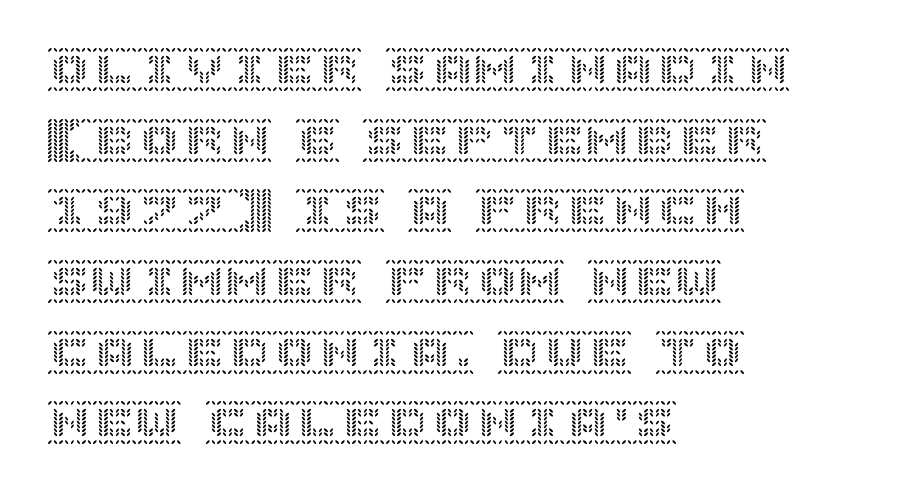
{"italic": "no", "width": "normal", "x_height": "large", "underline": "no", "align": "left", "line_spacing": "normal", "line_spacing_ratio": 1.57, "letter_spacing": "normal", "letter_spacing_em": 0.0, "glyph_px": 45}
